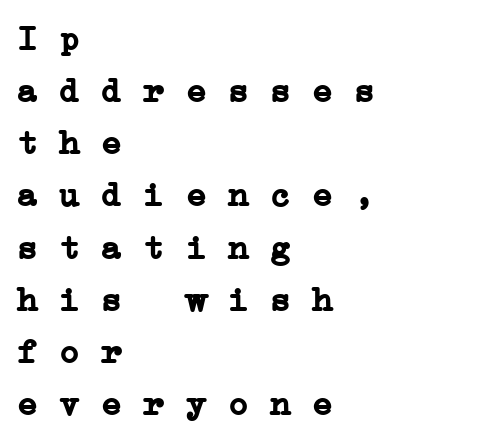
{"serif": "yes", "bold": "yes", "weight": "semibold", "width": "wide", "stroke_contrast": "low", "x_height": "medium", "monospaced": "yes", "underline": "no", "align": "left", "line_spacing": "normal", "line_spacing_ratio": 1.49, "letter_spacing": "normal", "letter_spacing_em": 0.0, "glyph_px": 35}
